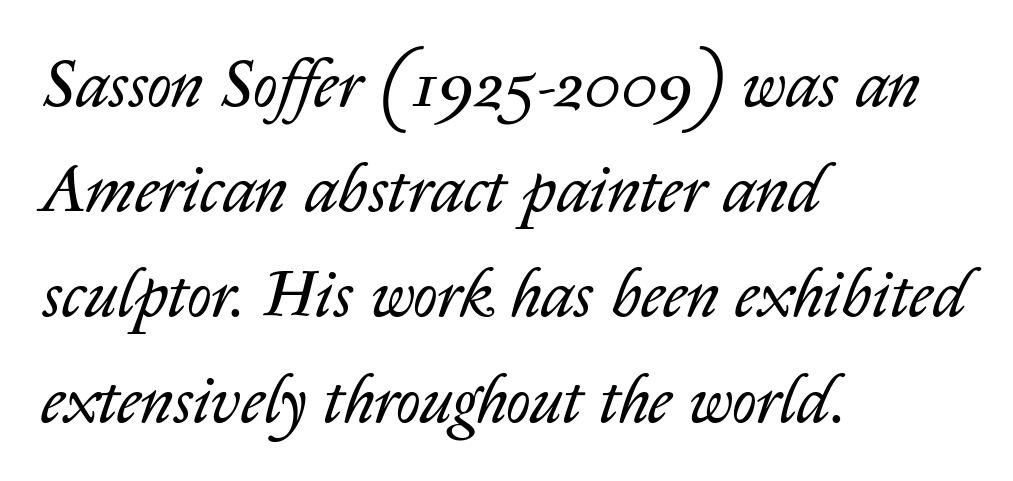
The image shows 67 px regular-weight type, italic (leaning right); set left-aligned, normal line spacing (1.57x), normal letter spacing, not underlined; low stroke contrast and a medium x-height.
